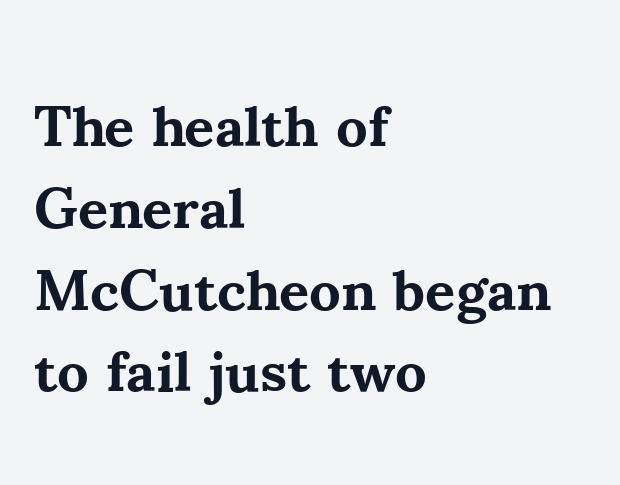
Q: Is the text bold? A: Yes.
Q: Is the text italic (slanted)? A: No, it is upright.
Q: Is the typeface a serif or a sans-serif typeface? A: Serif.
Q: Is the text underlined? A: No.
Q: How is the paragraph aligned? A: Left-aligned.
Q: Is the spacing between letters normal or unusually wide? A: Normal.
Q: Is the spacing between lines tight, normal or loose? A: Normal.
Q: Width (condensed, normal, or wide)? A: Normal.
Q: Stroke contrast? A: Medium.
Q: x-height? A: Small.
Q: Monospaced? A: No.
